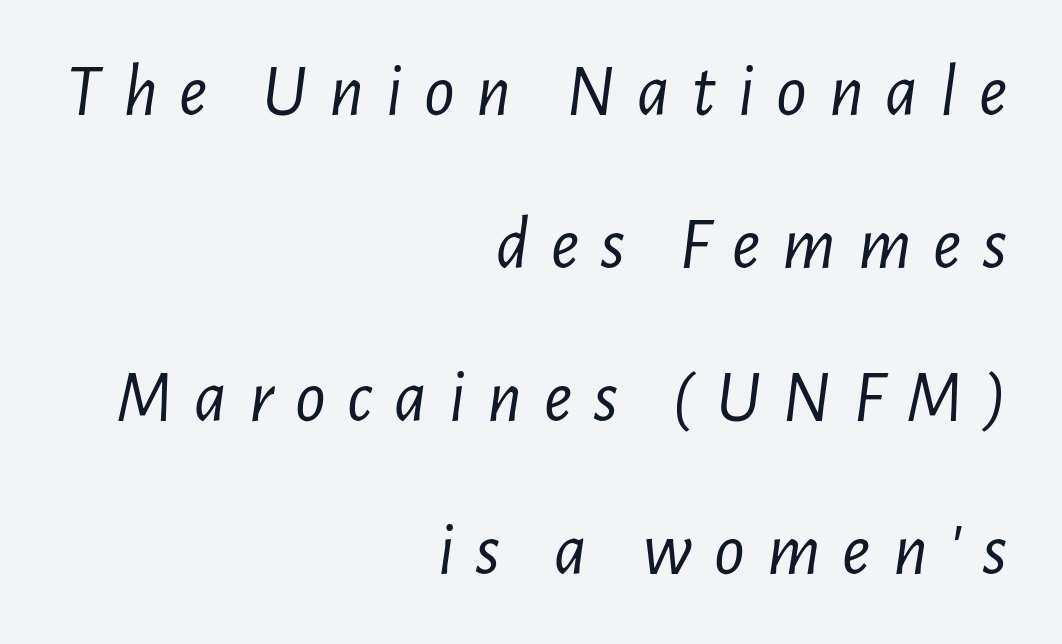
{"italic": "yes", "lean": "right", "slant_degrees": 7, "bold": "no", "weight": "light", "width": "condensed", "stroke_contrast": "low", "x_height": "medium", "monospaced": "no", "underline": "no", "align": "right", "line_spacing": "loose", "line_spacing_ratio": 2.04, "letter_spacing": "wide", "letter_spacing_em": 0.29, "glyph_px": 75}
